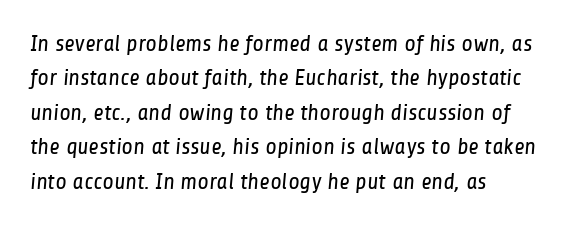
The image shows 23 px text type; set left-aligned, normal line spacing (1.5x), normal letter spacing, not underlined.
